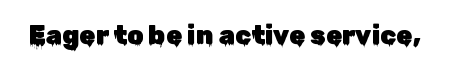
The image shows 26 px text type, upright; set normal letter spacing, not underlined.
